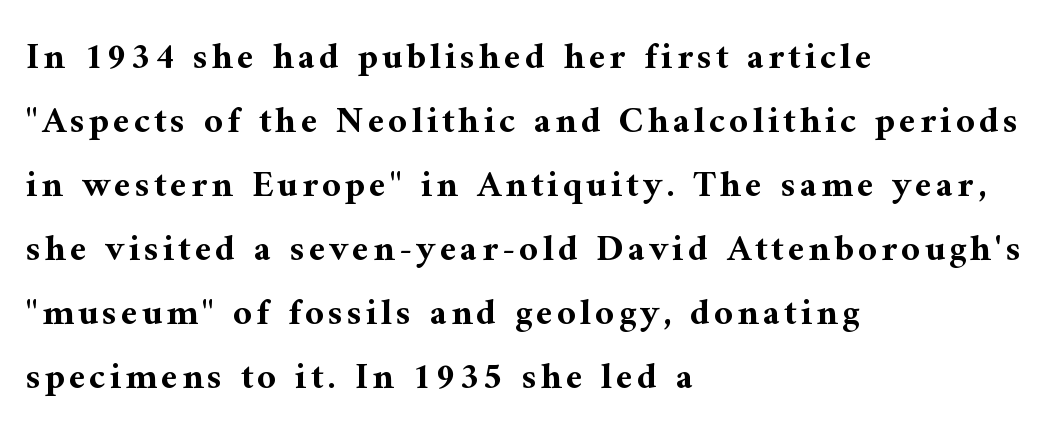
Q: Is the text bold? A: Yes.
Q: Is the text italic (slanted)? A: No, it is upright.
Q: Is the typeface a serif or a sans-serif typeface? A: Serif.
Q: Is the text underlined? A: No.
Q: How is the paragraph aligned? A: Left-aligned.
Q: Width (condensed, normal, or wide)? A: Normal.
Q: Stroke contrast? A: Medium.
Q: x-height? A: Medium.
Q: Monospaced? A: No.
